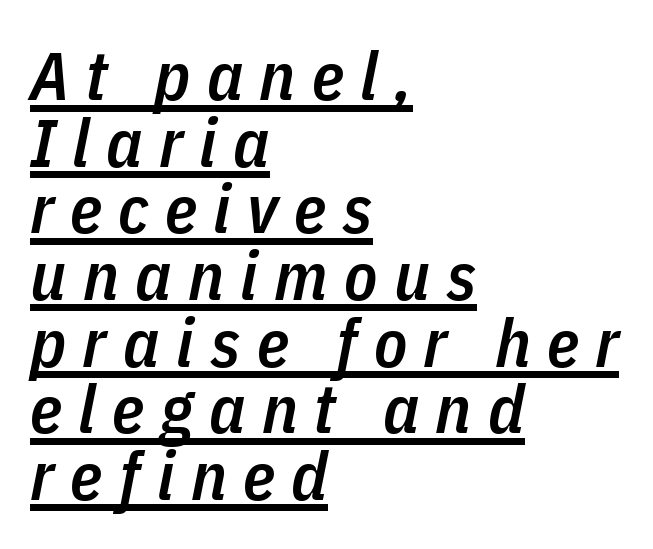
This rendering uses left alignment, leaving the right contour irregular. The face used here is rendered with a markedly widened letterfit. Slightly chunky letters — semibold, I'd say, not full bold. The passage shown stacks its lines with hardly any gap.
